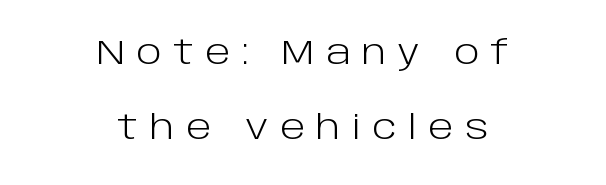
{"serif": "no", "italic": "no", "bold": "no", "weight": "light", "width": "normal", "stroke_contrast": "low", "x_height": "large", "monospaced": "no", "underline": "no", "align": "center", "line_spacing": "loose", "line_spacing_ratio": 2.28, "letter_spacing": "wide", "letter_spacing_em": 0.35, "glyph_px": 33}
